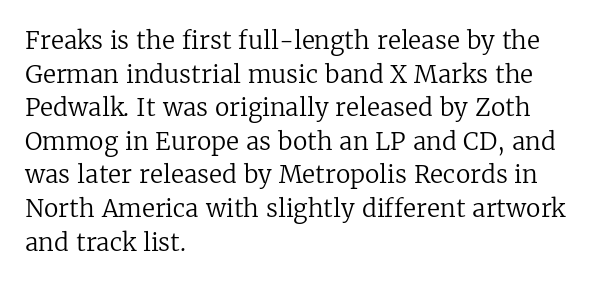
The image shows 24 px text type, upright; set left-aligned, normal line spacing (1.4x), normal letter spacing, not underlined.
